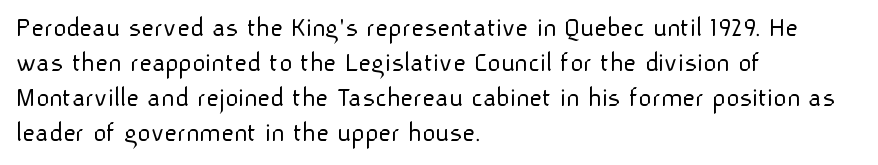
{"serif": "no", "italic": "no", "bold": "no", "weight": "light", "width": "normal", "stroke_contrast": "low", "x_height": "medium", "monospaced": "no", "underline": "no", "align": "left", "line_spacing": "normal", "line_spacing_ratio": 1.25, "letter_spacing": "normal", "letter_spacing_em": 0.0, "glyph_px": 28}
